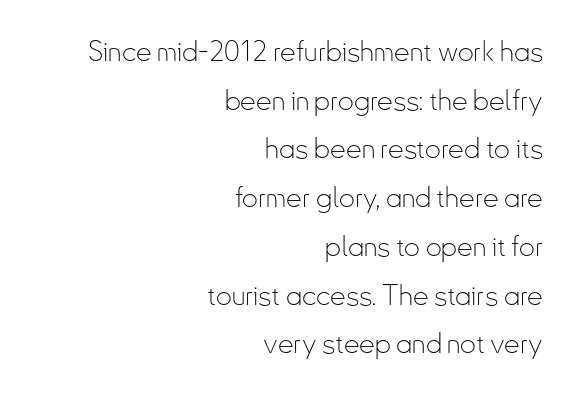
Tracking here is standard; glyphs follow each other at the usual distance. The passage shown is typed in a proportional face where columns would drift. The rendering shows plain stroke endings on the letterforms — a sans-serif design. Stroke thickness stays within the range of a standard reading face or lighter. Notice how the stems are strictly vertical — no italics here. The passage shown is not underscored anywhere.
